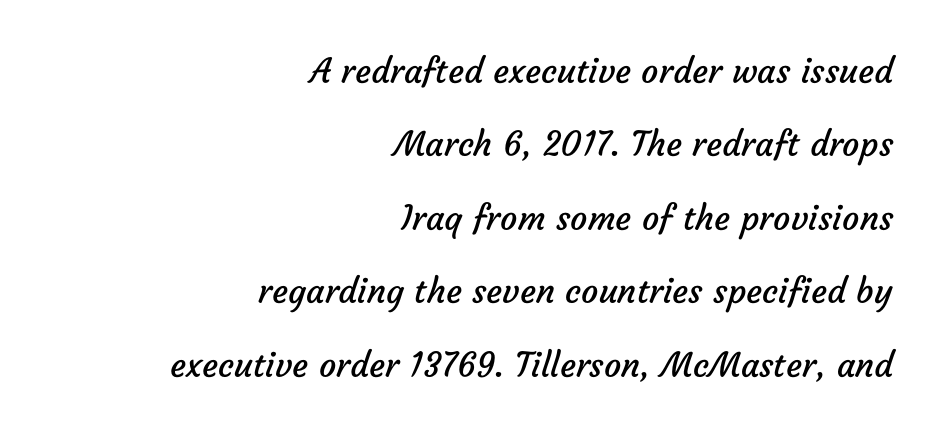
Q: Is the text bold? A: No.
Q: Is the typeface a serif or a sans-serif typeface? A: Sans-serif.
Q: Is the text underlined? A: No.
Q: How is the paragraph aligned? A: Right-aligned.
Q: Is the spacing between letters normal or unusually wide? A: Normal.
Q: Is the spacing between lines tight, normal or loose? A: Loose.
Q: Width (condensed, normal, or wide)? A: Normal.
Q: Stroke contrast? A: Low.
Q: x-height? A: Medium.
Q: Monospaced? A: No.
